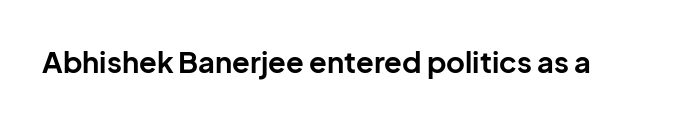
{"serif": "no", "italic": "no", "bold": "yes", "weight": "bold", "width": "normal", "stroke_contrast": "low", "x_height": "medium", "monospaced": "no", "underline": "no", "letter_spacing": "normal", "letter_spacing_em": 0.0, "glyph_px": 29}
